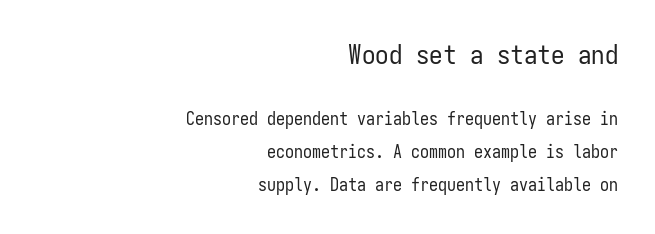
Q: Is the text bold? A: No.
Q: Is the text italic (slanted)? A: No, it is upright.
Q: Is the text underlined? A: No.
Q: How is the paragraph aligned? A: Right-aligned.
Q: Is the spacing between letters normal or unusually wide? A: Normal.
Q: Which block of text is set in a larger size, the first (top) or the second (bottom)? A: The first (top) one.
